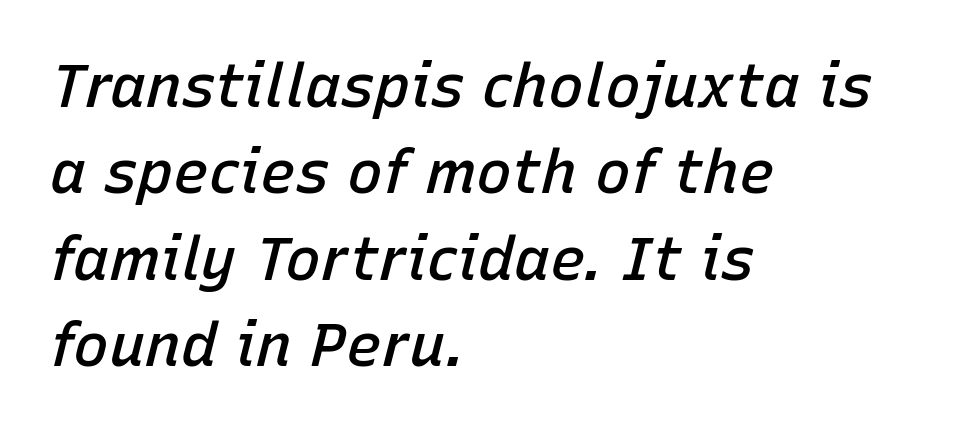
Q: Is the text bold? A: Semi-bold.
Q: Is the text italic (slanted)? A: Yes, it leans right by about 15 degrees.
Q: Is the text underlined? A: No.
Q: How is the paragraph aligned? A: Left-aligned.
Q: Is the spacing between letters normal or unusually wide? A: Normal.
Q: Is the spacing between lines tight, normal or loose? A: Normal.
Q: Width (condensed, normal, or wide)? A: Normal.
Q: Stroke contrast? A: Low.
Q: x-height? A: Medium.
Q: Monospaced? A: No.
